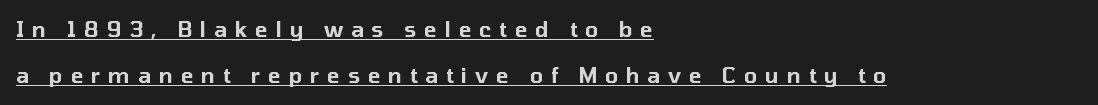
Q: Is the text italic (slanted)? A: No, it is upright.
Q: Is the text underlined? A: Yes.
Q: How is the paragraph aligned? A: Left-aligned.
Q: Is the spacing between letters normal or unusually wide? A: Unusually wide.
Q: Is the spacing between lines tight, normal or loose? A: Loose.
